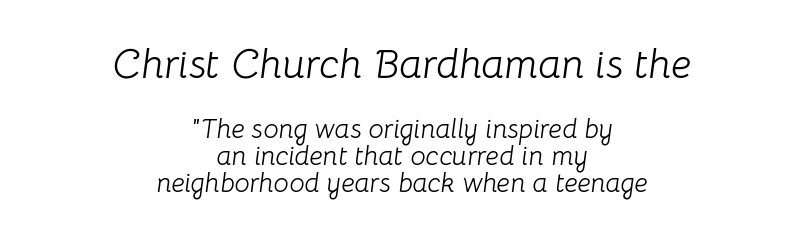
The image shows 41 px light type, italic (leaning right); set centered, tight line spacing (0.99x), normal letter spacing, not underlined; the first (top) block is 1.52x larger; low stroke contrast and a medium x-height.
